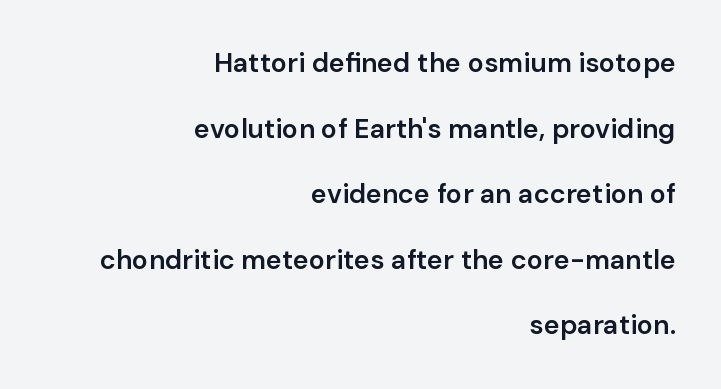
Every letter is mildly thick-stroked: semibold rather than bold. Each row of text sits above clean, open space. A typesetter would call this zero additional tracking. How would I describe the line gaps? Wide and relaxed. A roman cut, with each character standing at attention. Casual observation: everything's shoved over to the right.
